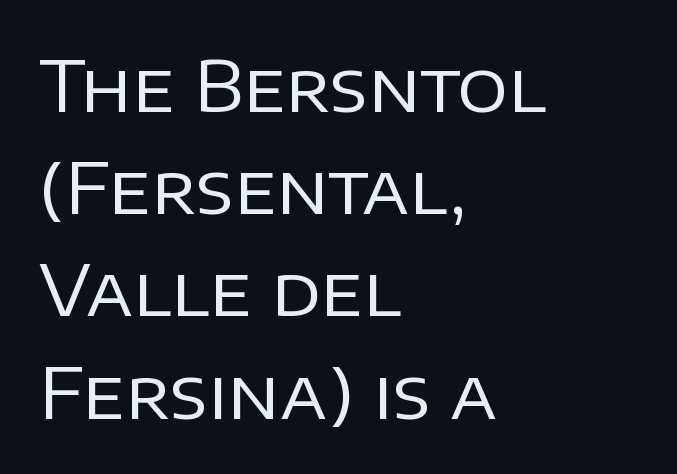
{"serif": "no", "italic": "no", "bold": "no", "weight": "regular", "width": "normal", "stroke_contrast": "low", "x_height": "large", "monospaced": "no", "underline": "no", "align": "left", "line_spacing": "normal", "line_spacing_ratio": 1.46, "letter_spacing": "normal", "letter_spacing_em": 0.0, "glyph_px": 70}
